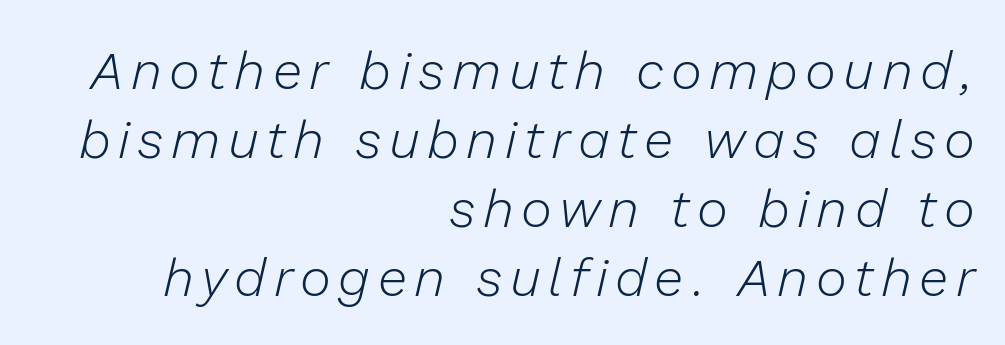
The image shows 53 px light type, italic (leaning right); set right-aligned, normal line spacing (1.3x), not underlined; low stroke contrast and a medium x-height.
